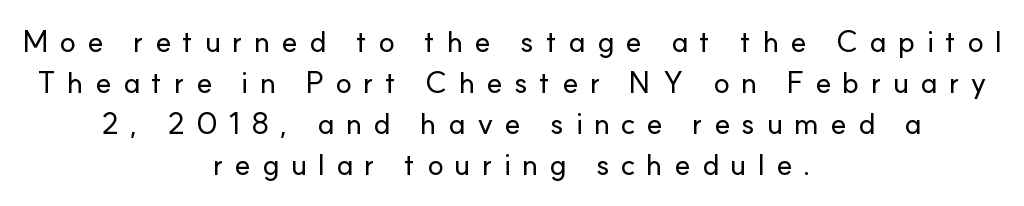
{"serif": "no", "italic": "no", "width": "normal", "stroke_contrast": "low", "x_height": "small", "monospaced": "no", "underline": "no", "align": "center", "line_spacing": "normal", "line_spacing_ratio": 1.37, "letter_spacing": "wide", "letter_spacing_em": 0.37, "glyph_px": 30}
